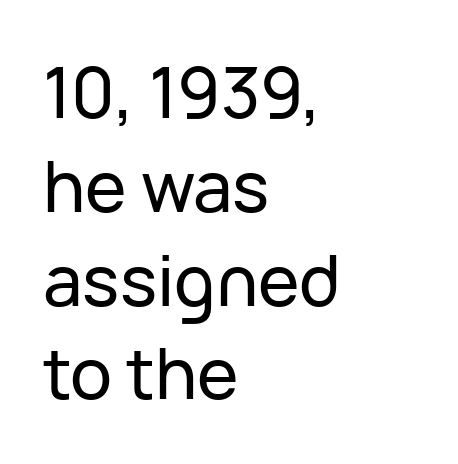
The image shows 70 px sans-serif type, upright; set left-aligned, normal line spacing (1.34x), normal letter spacing, not underlined; low stroke contrast and a medium x-height.
